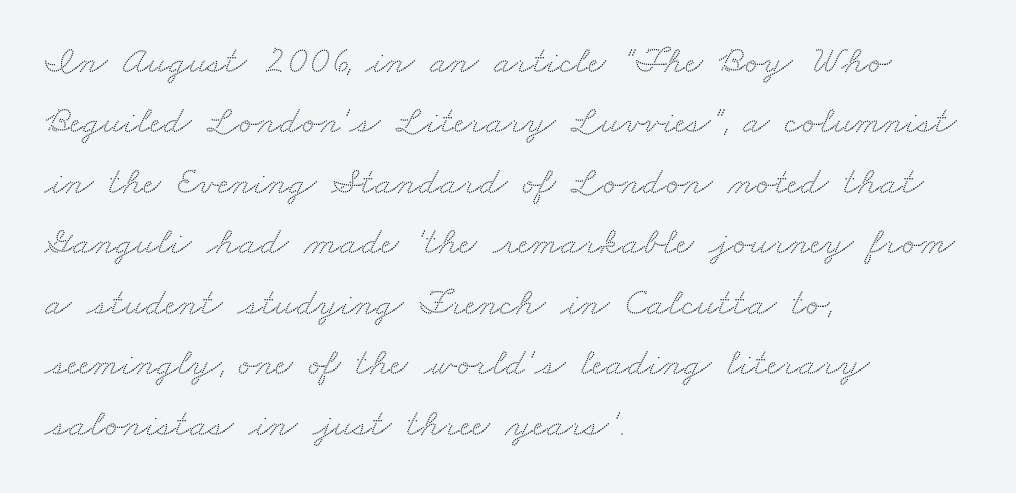
Classification — serif. These lines sit exactly where default settings would place them. The face used here is proportionally spaced, like ordinary book or web type. The words here are not underlined.
